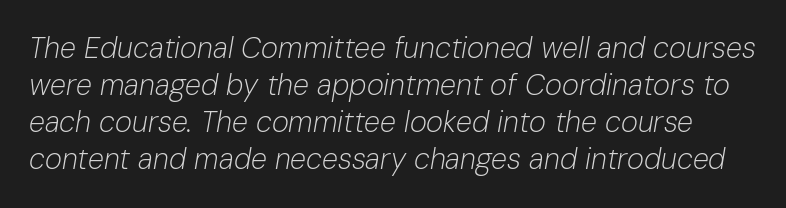
{"italic": "yes", "lean": "right", "slant_degrees": 10, "bold": "no", "weight": "light", "width": "normal", "stroke_contrast": "low", "x_height": "medium", "monospaced": "no", "underline": "no", "line_spacing": "normal", "line_spacing_ratio": 1.28, "letter_spacing": "normal", "letter_spacing_em": 0.0, "glyph_px": 29}
